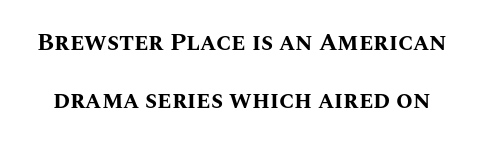
Posture: straight, roman, zero tilt. Plenty of ink on the page — the face is bold. Type without underlining. The space between consecutive lines is lavish. The line texture is even and compact thanks to regular tracking.
